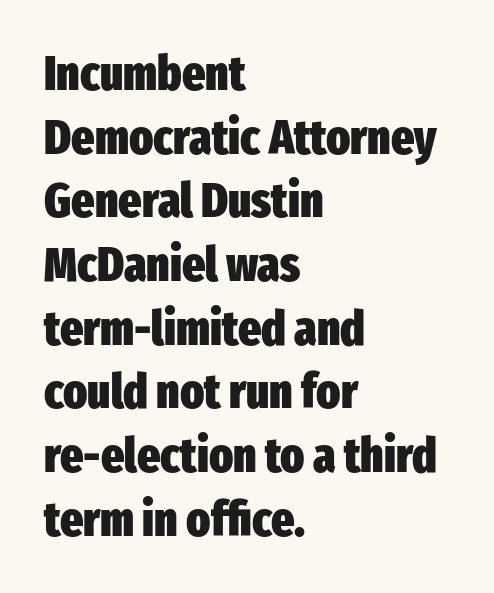
{"serif": "no", "italic": "no", "bold": "yes", "weight": "heavy", "width": "condensed", "stroke_contrast": "low", "x_height": "medium", "monospaced": "no", "underline": "no", "align": "left", "line_spacing": "normal", "line_spacing_ratio": 1.3, "letter_spacing": "normal", "letter_spacing_em": 0.0, "glyph_px": 49}
